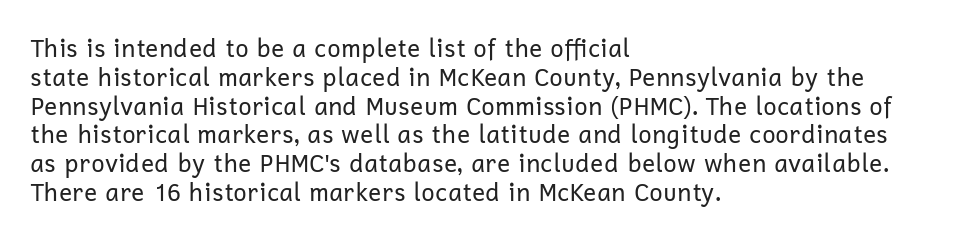
Q: Is the text bold? A: No.
Q: Is the text italic (slanted)? A: No, it is upright.
Q: Is the text underlined? A: No.
Q: How is the paragraph aligned? A: Left-aligned.
Q: Is the spacing between letters normal or unusually wide? A: Normal.
